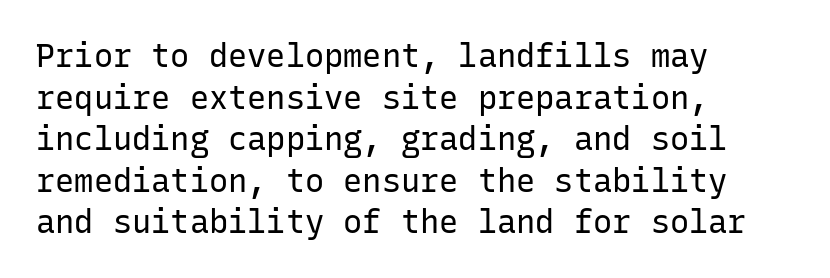
Q: Is the text bold? A: No.
Q: Is the text italic (slanted)? A: No, it is upright.
Q: Is the typeface a serif or a sans-serif typeface? A: Sans-serif.
Q: Is the text underlined? A: No.
Q: How is the paragraph aligned? A: Left-aligned.
Q: Is the spacing between letters normal or unusually wide? A: Normal.
Q: Is the spacing between lines tight, normal or loose? A: Normal.
Q: Width (condensed, normal, or wide)? A: Normal.
Q: Stroke contrast? A: Low.
Q: x-height? A: Medium.
Q: Monospaced? A: Yes.
